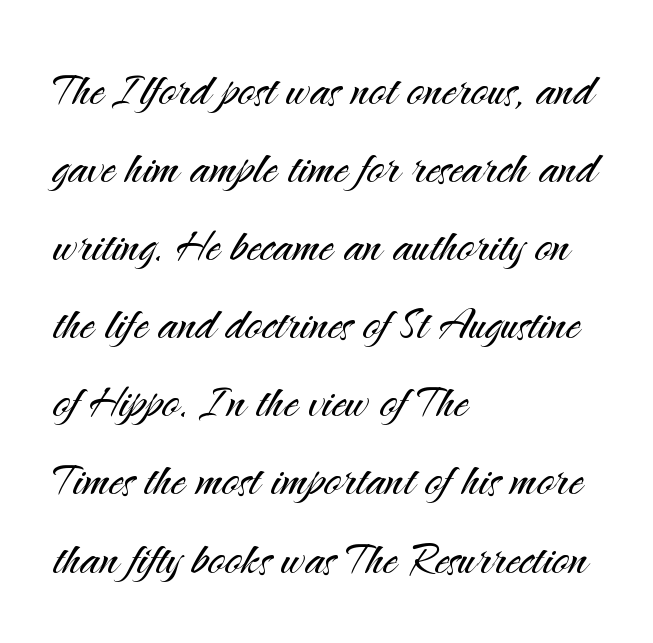
{"serif": "no", "bold": "no", "weight": "light", "width": "normal", "stroke_contrast": "medium", "x_height": "small", "monospaced": "no", "underline": "no", "align": "left", "line_spacing": "normal", "line_spacing_ratio": 1.37, "letter_spacing": "normal", "letter_spacing_em": 0.0, "glyph_px": 57}
